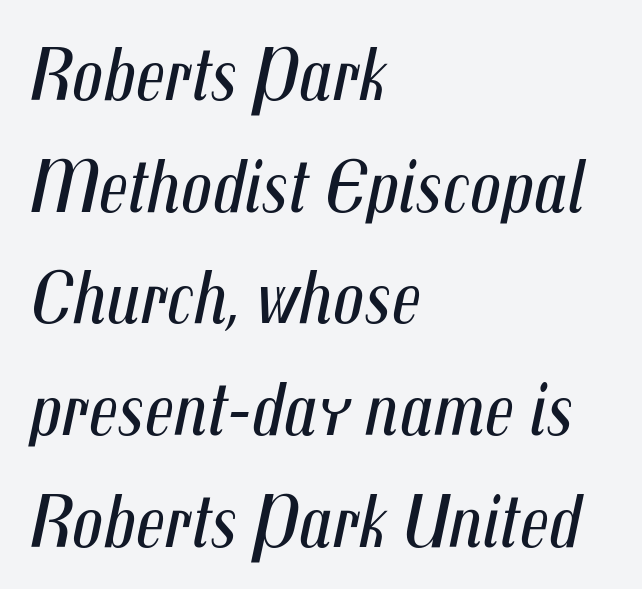
{"italic": "yes", "lean": "right", "slant_degrees": 12, "bold": "no", "weight": "regular", "width": "condensed", "stroke_contrast": "medium", "x_height": "medium", "monospaced": "no", "underline": "no", "align": "left", "line_spacing": "normal", "line_spacing_ratio": 1.47, "letter_spacing": "normal", "letter_spacing_em": 0.0, "glyph_px": 76}
